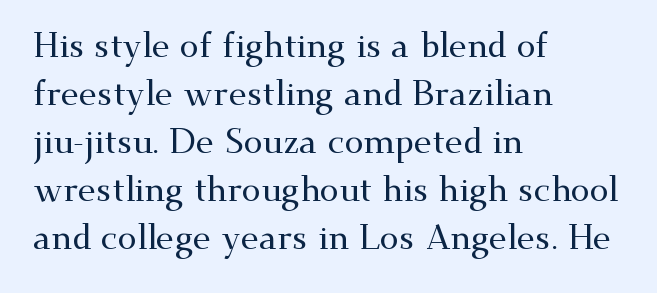
The typesetter chose a ragged-right arrangement here. This sample uses a serif face. Letters rest on an invisible, unmarked baseline. A typesetter would call this proportional, since set widths differ per character.
